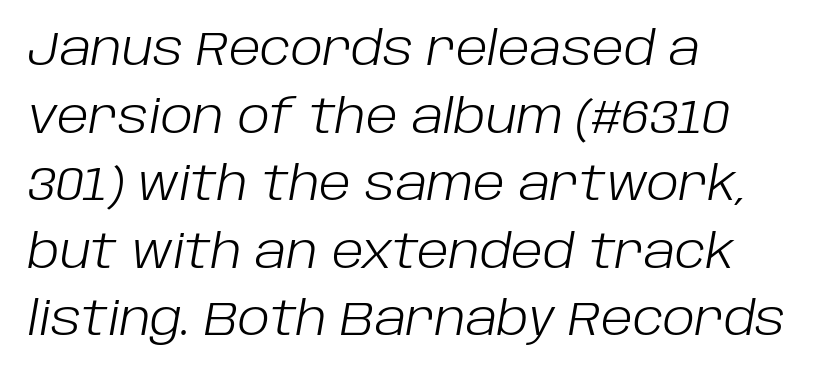
One glance says typical: line gaps are just what's usual. Descender tails drop into unmarked territory. Reading down the block, your eye returns to a fixed left position each line. Character widths vary here, with narrow letters taking less room than wide ones. Vertical stems look standard width or narrower in stroke.
